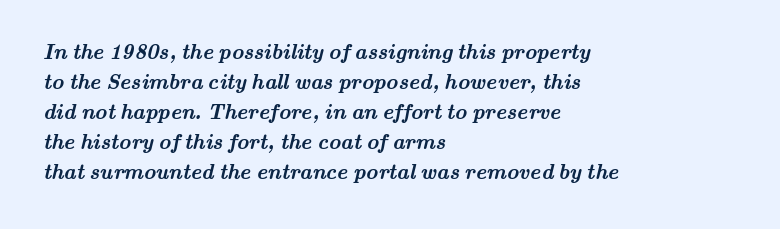
{"bold": "yes", "underline": "no", "align": "left", "line_spacing": "normal", "line_spacing_ratio": 1.43, "letter_spacing": "normal", "letter_spacing_em": 0.0, "glyph_px": 21}
